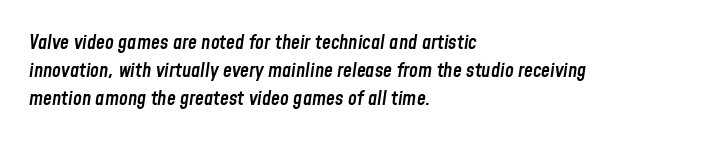
The ragged edge is on the right, which tells us the setting is flush left. Reading down the column, the eye jumps a familiar distance to each next line. Check the space under the baseline: it is left empty. Students, this is semibold: more ink than regular, less than bold. Quick note: italic.
